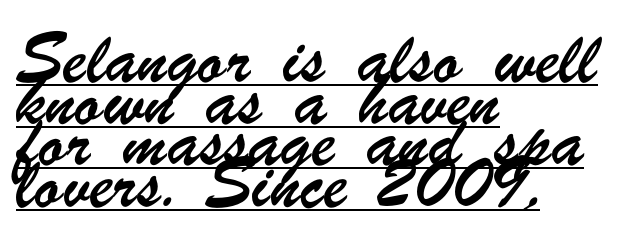
A sans-serif font was chosen for this passage. This rendering uses left alignment, leaving the right contour irregular. The words here are underlined. Notice how descenders clear the ascenders below comfortably — that's standard leading. Does extra space separate the letters? No, they use regular spacing. A typesetter would call this proportional, since set widths differ per character.
